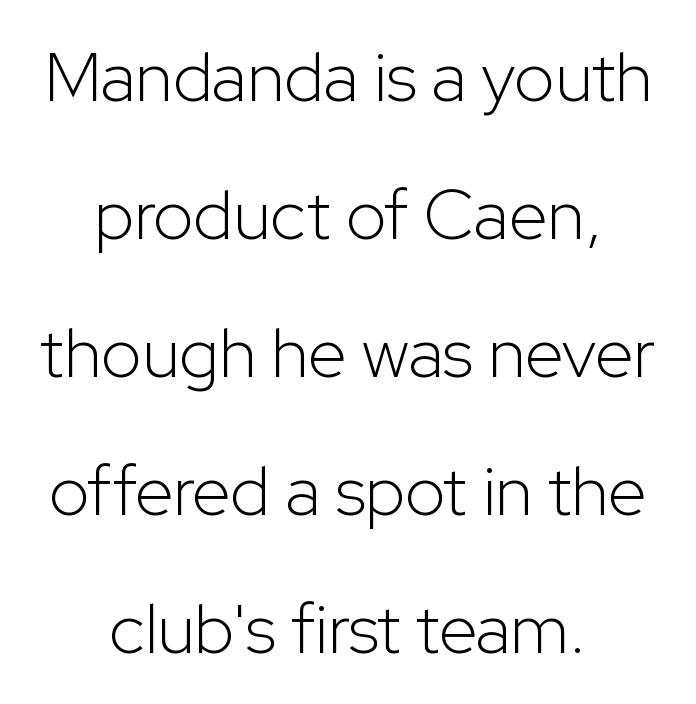
Nobody touched the tracking dial on this one. Tall strokes in this sample are plumb rather than angled. Lines of text with bare space underneath. Here the designer chose a conventional face with non-uniform glyph widths. Compared with a typical body face, this is equally light or lighter still.
